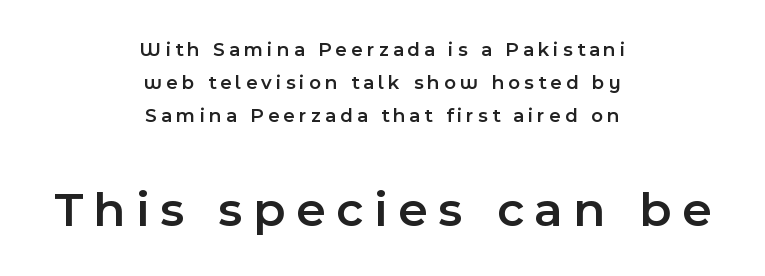
The image shows 51 px semibold sans-serif type, upright; set centered, normal line spacing (1.66x), unusually wide letter spacing (+0.21 em), not underlined; the second (bottom) block is 2.55x larger; a medium x-height.
